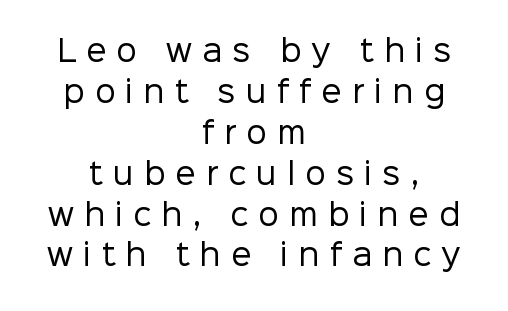
{"serif": "no", "italic": "no", "bold": "no", "weight": "regular", "width": "normal", "stroke_contrast": "low", "x_height": "medium", "monospaced": "no", "underline": "no", "align": "center", "line_spacing": "normal", "line_spacing_ratio": 1.41, "letter_spacing": "wide", "letter_spacing_em": 0.35, "glyph_px": 29}
